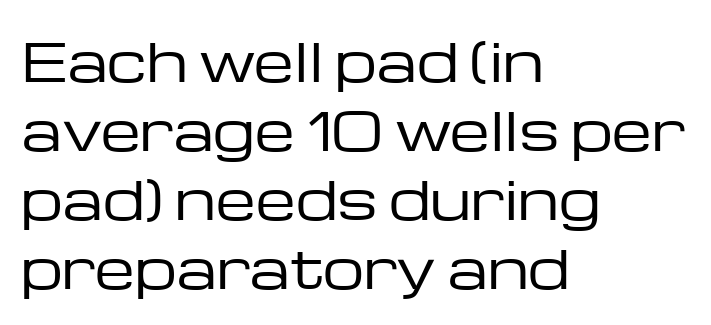
The zone under the glyphs is completely vacant. A classic flush-left, rag-right setting is used for this passage. Classification — sans serif. Think standard paragraph weight, or any step lighter than that. How are the letters spaced? Ordinarily, with no added tracking.
